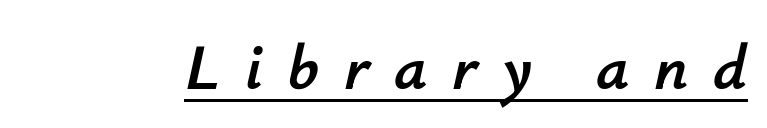
{"italic": "yes", "lean": "right", "slant_degrees": 12, "width": "normal", "stroke_contrast": "low", "x_height": "small", "monospaced": "no", "underline": "yes", "letter_spacing": "wide", "letter_spacing_em": 0.38, "glyph_px": 65}
